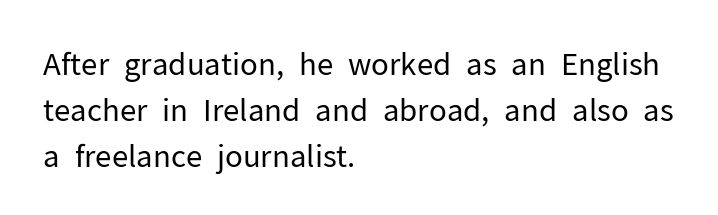
The image shows 30 px regular-weight sans-serif type, upright; set left-aligned, normal line spacing (1.54x), normal letter spacing, not underlined; low stroke contrast and a medium x-height.
